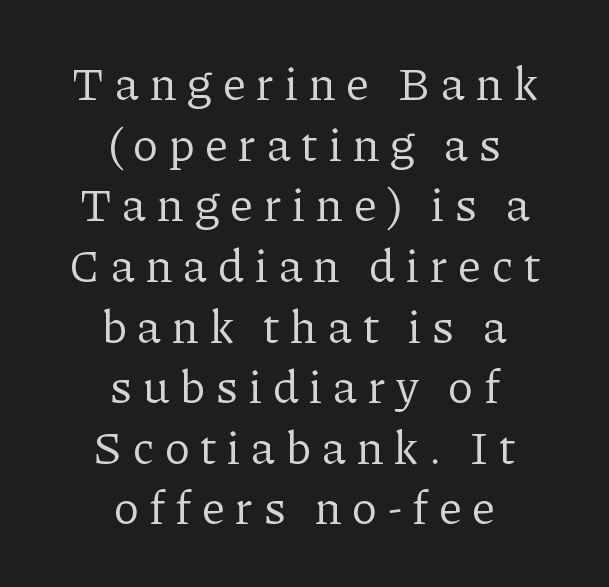
Q: Is the text bold? A: No.
Q: Is the text italic (slanted)? A: No, it is upright.
Q: Is the typeface a serif or a sans-serif typeface? A: Serif.
Q: Is the text underlined? A: No.
Q: How is the paragraph aligned? A: Centered.
Q: Is the spacing between letters normal or unusually wide? A: Unusually wide.
Q: Is the spacing between lines tight, normal or loose? A: Normal.
Q: Width (condensed, normal, or wide)? A: Normal.
Q: Stroke contrast? A: Low.
Q: x-height? A: Medium.
Q: Monospaced? A: No.
